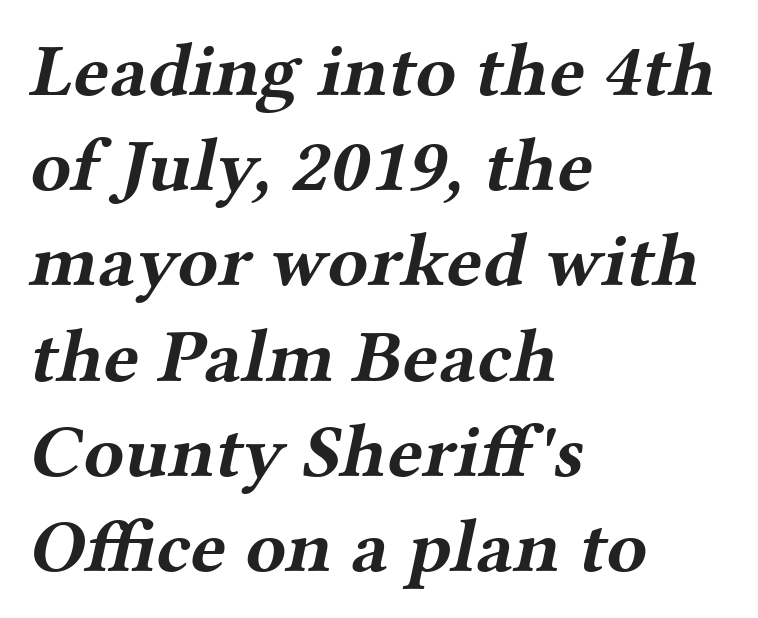
{"serif": "yes", "bold": "yes", "weight": "bold", "width": "wide", "stroke_contrast": "medium", "x_height": "medium", "monospaced": "no", "underline": "no", "align": "left", "line_spacing": "normal", "line_spacing_ratio": 1.27, "letter_spacing": "normal", "letter_spacing_em": 0.0, "glyph_px": 75}
